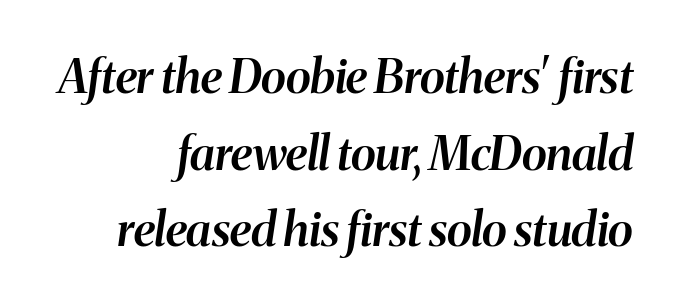
The image shows 47 px semibold type, italic (leaning right); set right-aligned, normal line spacing (1.63x), normal letter spacing, not underlined; medium stroke contrast and a medium x-height.
